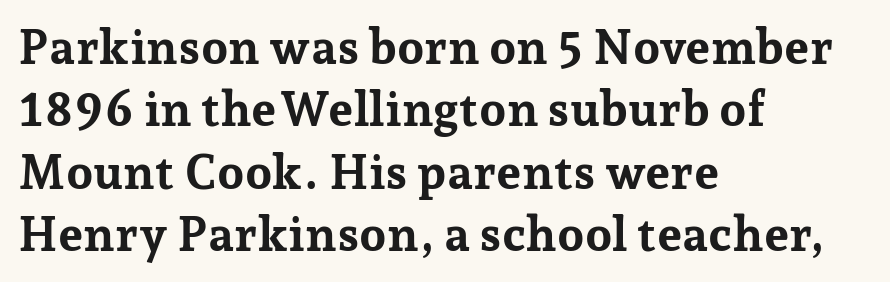
The image shows 48 px bold serif type, upright; set left-aligned, normal line spacing (1.3x), normal letter spacing, not underlined; low stroke contrast and a medium x-height.
